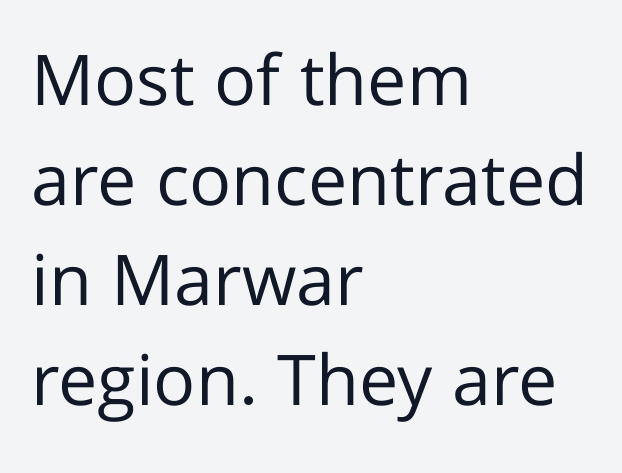
The image shows 70 px regular-weight sans-serif type, upright; set left-aligned, normal line spacing (1.43x), normal letter spacing, not underlined; low stroke contrast and a medium x-height.
